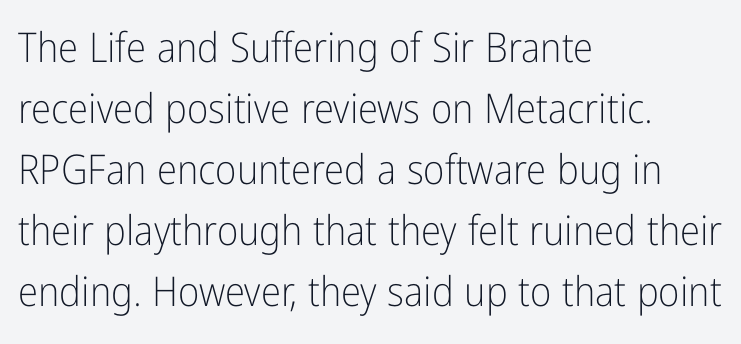
Q: Is the text bold? A: No.
Q: Is the text italic (slanted)? A: No, it is upright.
Q: Is the typeface a serif or a sans-serif typeface? A: Sans-serif.
Q: Is the text underlined? A: No.
Q: How is the paragraph aligned? A: Left-aligned.
Q: Is the spacing between letters normal or unusually wide? A: Normal.
Q: Is the spacing between lines tight, normal or loose? A: Normal.
Q: Width (condensed, normal, or wide)? A: Condensed.
Q: Stroke contrast? A: Low.
Q: x-height? A: Medium.
Q: Monospaced? A: No.
